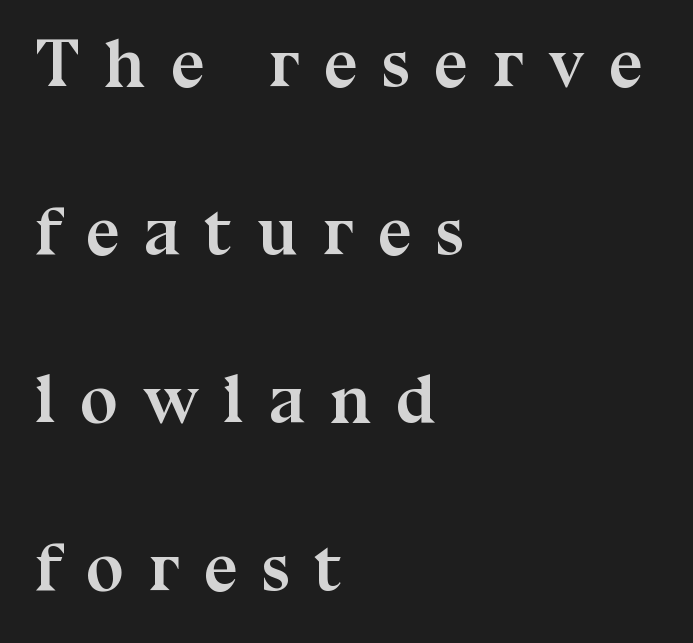
{"serif": "yes", "italic": "no", "bold": "yes", "weight": "semibold", "width": "normal", "stroke_contrast": "medium", "x_height": "medium", "monospaced": "no", "underline": "no", "align": "left", "line_spacing": "loose", "line_spacing_ratio": 2.47, "letter_spacing": "wide", "letter_spacing_em": 0.36, "glyph_px": 68}
